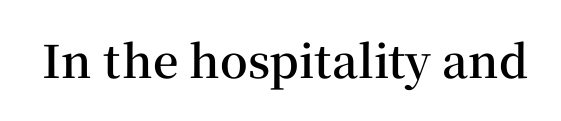
The image shows 45 px semibold serif type, upright; set normal letter spacing, not underlined; medium stroke contrast and a medium x-height.
